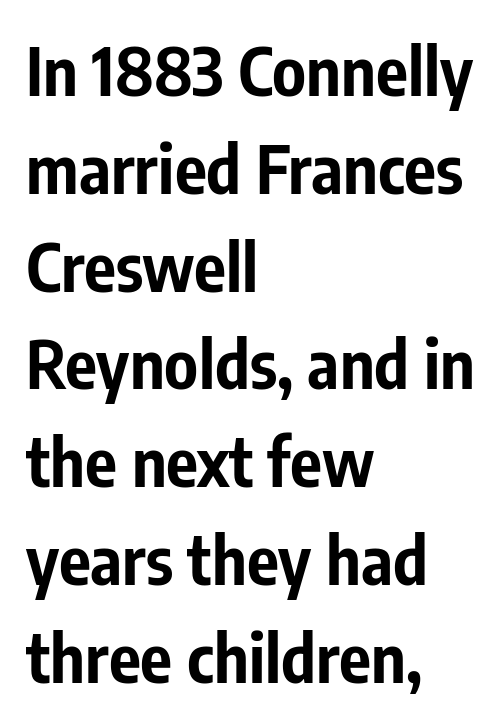
The image shows 67 px bold, condensed sans-serif type, upright; set left-aligned, normal line spacing (1.46x), normal letter spacing, not underlined; low stroke contrast and a medium x-height.
